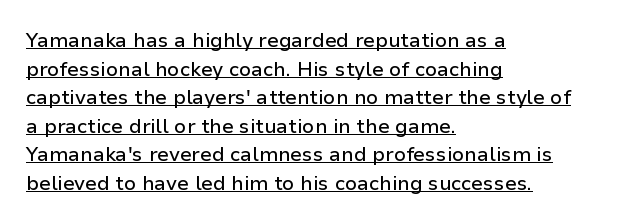
The image shows 20 px text type, upright; set left-aligned, normal line spacing (1.43x), normal letter spacing, underlined.
